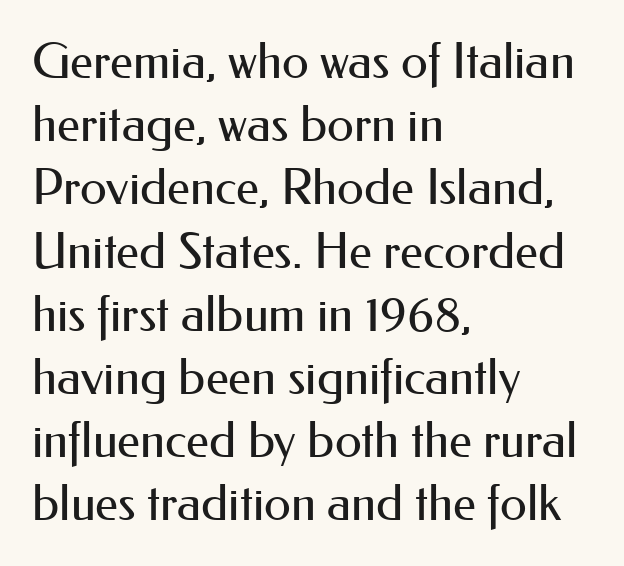
{"serif": "no", "italic": "no", "bold": "no", "weight": "regular", "width": "normal", "stroke_contrast": "medium", "x_height": "small", "monospaced": "no", "underline": "no", "align": "left", "line_spacing": "normal", "line_spacing_ratio": 1.29, "letter_spacing": "normal", "letter_spacing_em": 0.0, "glyph_px": 49}
